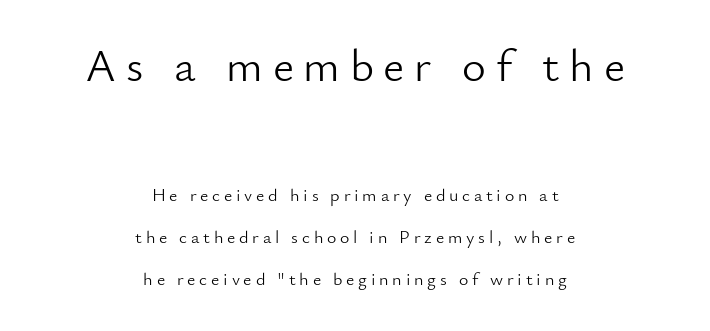
Q: Is the text bold? A: No.
Q: Is the text italic (slanted)? A: No, it is upright.
Q: Is the typeface a serif or a sans-serif typeface? A: Sans-serif.
Q: Is the text underlined? A: No.
Q: How is the paragraph aligned? A: Centered.
Q: Is the spacing between letters normal or unusually wide? A: Unusually wide.
Q: Is the spacing between lines tight, normal or loose? A: Loose.
Q: Which block of text is set in a larger size, the first (top) or the second (bottom)? A: The first (top) one.
Q: Width (condensed, normal, or wide)? A: Normal.
Q: Stroke contrast? A: Low.
Q: x-height? A: Small.
Q: Monospaced? A: No.
